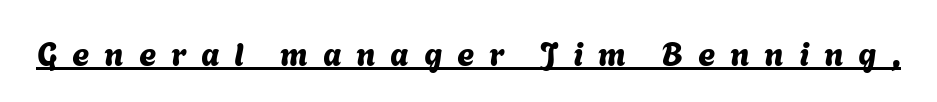
The image shows 33 px sans-serif type; set unusually wide letter spacing (+0.45 em), underlined; medium stroke contrast and a medium x-height.
